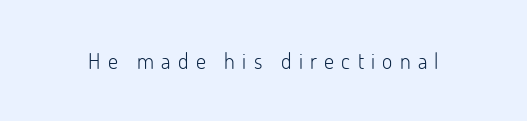
Is the letter spacing exaggerated? Yes — the characters are pushed far apart. Has an underline been added? It has not. Italic? Not at all — the glyphs are vertical. The letterforms sit at book weight or below.
